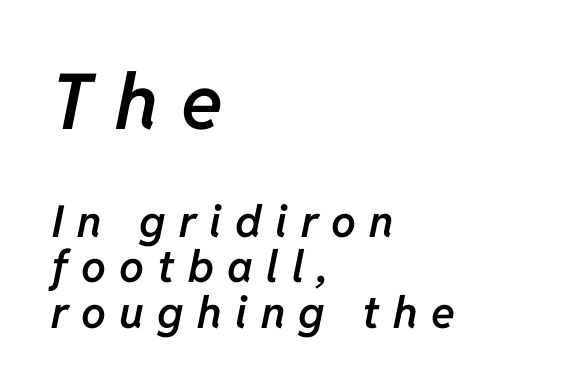
{"italic": "yes", "lean": "right", "slant_degrees": 11, "bold": "semi", "weight": "semibold", "width": "normal", "stroke_contrast": "low", "x_height": "medium", "monospaced": "no", "underline": "no", "align": "left", "line_spacing": "tight", "line_spacing_ratio": 1.03, "letter_spacing": "wide", "letter_spacing_em": 0.3, "larger_block": "first", "size_ratio": 1.75, "glyph_px": 77}
